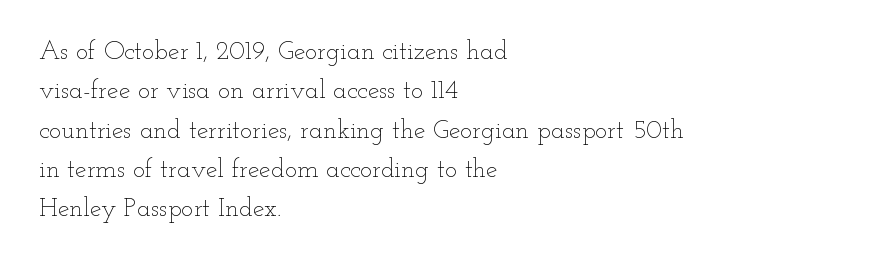
The image shows 26 px text type, upright; set left-aligned, normal line spacing (1.51x), normal letter spacing, not underlined.
